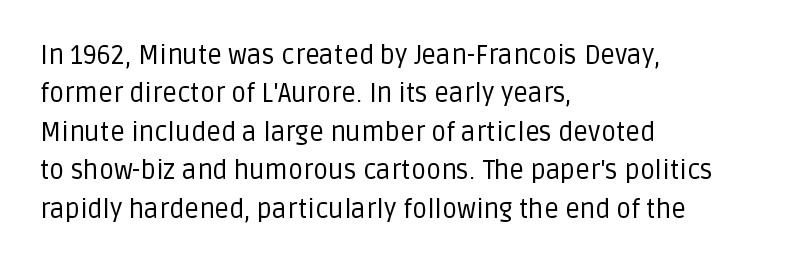
Q: Is the text bold? A: No.
Q: Is the text italic (slanted)? A: No, it is upright.
Q: Is the text underlined? A: No.
Q: How is the paragraph aligned? A: Left-aligned.
Q: Is the spacing between letters normal or unusually wide? A: Normal.
Q: Is the spacing between lines tight, normal or loose? A: Normal.
